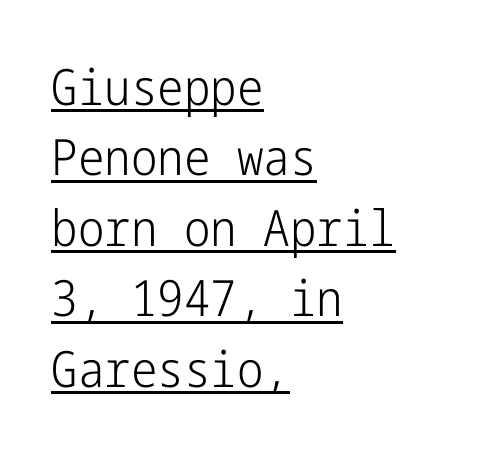
The image shows 50 px light, condensed sans-serif type, upright; set left-aligned, normal line spacing (1.41x), normal letter spacing, underlined; low stroke contrast and a medium x-height.
